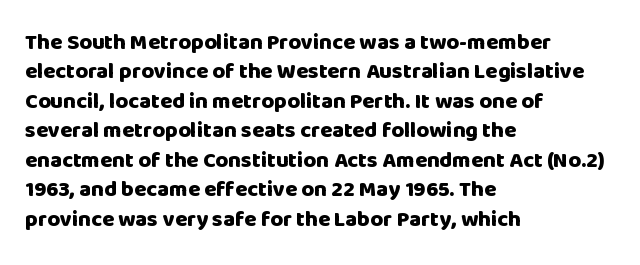
{"italic": "no", "bold": "yes", "underline": "no", "align": "left", "line_spacing": "normal", "line_spacing_ratio": 1.34, "letter_spacing": "normal", "letter_spacing_em": 0.0, "glyph_px": 22}
